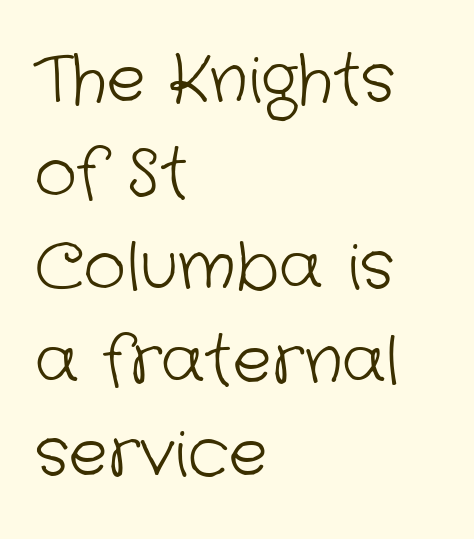
Q: Is the text bold? A: No.
Q: Is the typeface a serif or a sans-serif typeface? A: Sans-serif.
Q: Is the text underlined? A: No.
Q: How is the paragraph aligned? A: Left-aligned.
Q: Is the spacing between letters normal or unusually wide? A: Normal.
Q: Is the spacing between lines tight, normal or loose? A: Normal.
Q: Width (condensed, normal, or wide)? A: Normal.
Q: Stroke contrast? A: Low.
Q: x-height? A: Medium.
Q: Monospaced? A: No.
